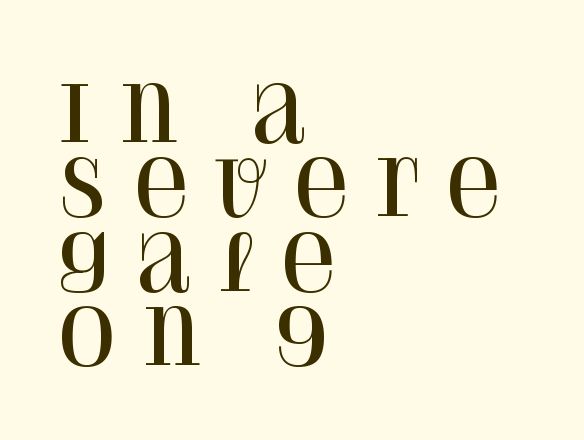
{"serif": "yes", "italic": "no", "width": "normal", "stroke_contrast": "high", "x_height": "large", "monospaced": "no", "underline": "no", "align": "left", "line_spacing": "tight", "line_spacing_ratio": 0.98, "letter_spacing": "wide", "letter_spacing_em": 0.27, "glyph_px": 76}
